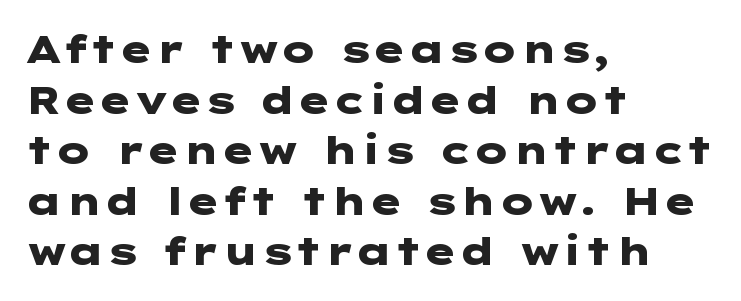
The image shows 38 px heavy, wide sans-serif type, upright; set left-aligned, normal line spacing (1.33x), normal letter spacing, not underlined; low stroke contrast and a medium x-height.
